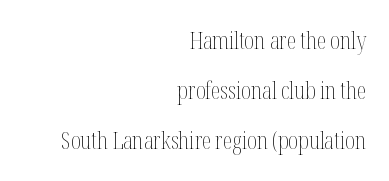
The image shows 24 px text type, upright; set right-aligned, loose line spacing (2.09x), normal letter spacing, not underlined.
